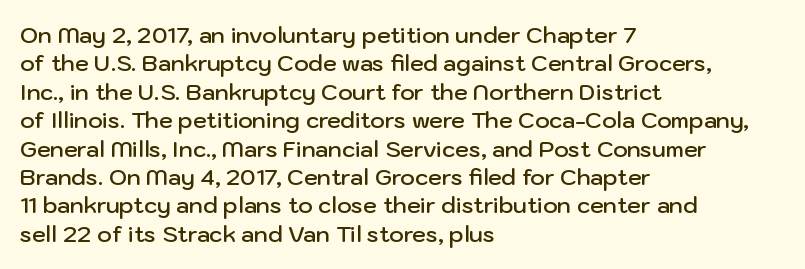
{"italic": "no", "bold": "semi", "underline": "no", "align": "left", "line_spacing": "normal", "line_spacing_ratio": 1.29, "letter_spacing": "normal", "letter_spacing_em": 0.0, "glyph_px": 22}
